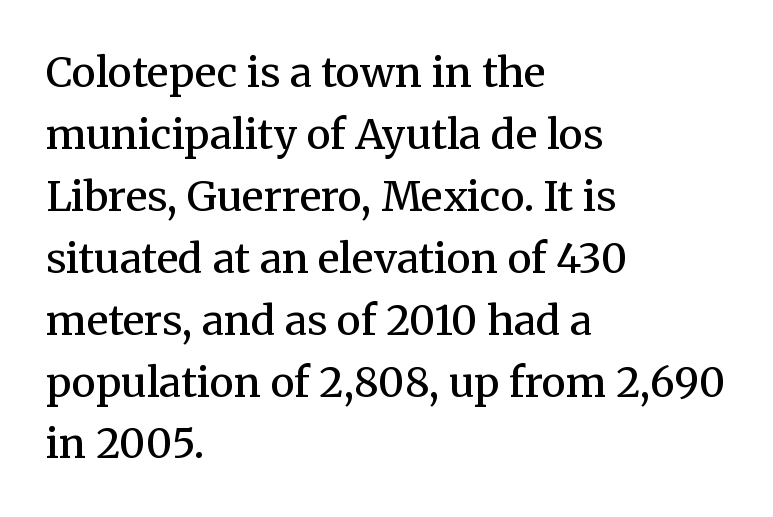
The image shows 41 px semibold serif type, upright; set left-aligned, normal line spacing (1.51x), normal letter spacing, not underlined; medium stroke contrast and a medium x-height.
